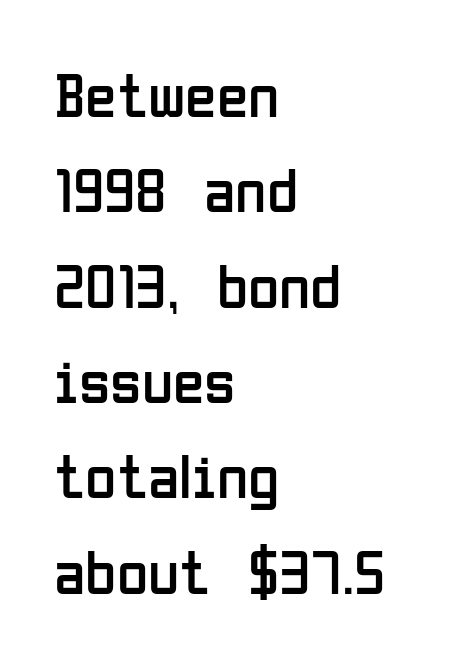
You could not count columns in this text — the font is proportionally spaced. The passage shown is typeset with a sans-serif family. Italic: no, the glyphs are upright roman. Weight class: somewhere from thin through regular. Evenly set lines give the paragraph a standard silhouette. Spacing between characters is what you'd get straight out of the box.
